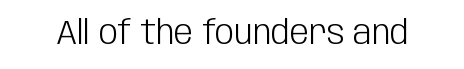
Q: Is the text bold? A: No.
Q: Is the text italic (slanted)? A: No, it is upright.
Q: Is the typeface a serif or a sans-serif typeface? A: Sans-serif.
Q: Is the text underlined? A: No.
Q: Is the spacing between letters normal or unusually wide? A: Normal.
Q: Width (condensed, normal, or wide)? A: Condensed.
Q: Stroke contrast? A: Low.
Q: x-height? A: Large.
Q: Monospaced? A: No.
